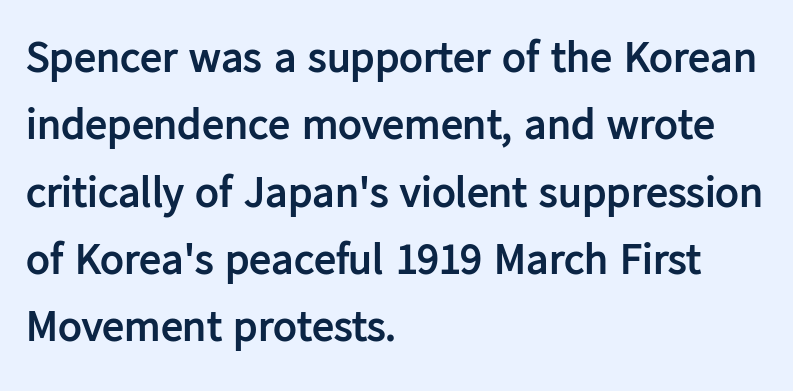
{"serif": "no", "italic": "no", "bold": "yes", "weight": "semibold", "width": "normal", "stroke_contrast": "low", "x_height": "medium", "monospaced": "no", "underline": "no", "align": "left", "line_spacing": "normal", "line_spacing_ratio": 1.53, "letter_spacing": "normal", "letter_spacing_em": 0.0, "glyph_px": 44}
